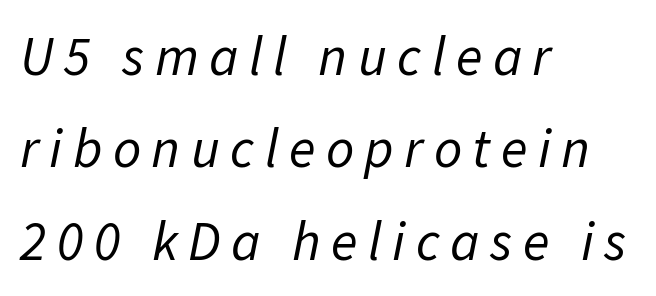
Q: Is the text bold? A: No.
Q: Is the text italic (slanted)? A: Yes, it leans right by about 11 degrees.
Q: Is the text underlined? A: No.
Q: How is the paragraph aligned? A: Left-aligned.
Q: Is the spacing between lines tight, normal or loose? A: Normal.
Q: Width (condensed, normal, or wide)? A: Normal.
Q: Stroke contrast? A: Low.
Q: x-height? A: Medium.
Q: Monospaced? A: No.
